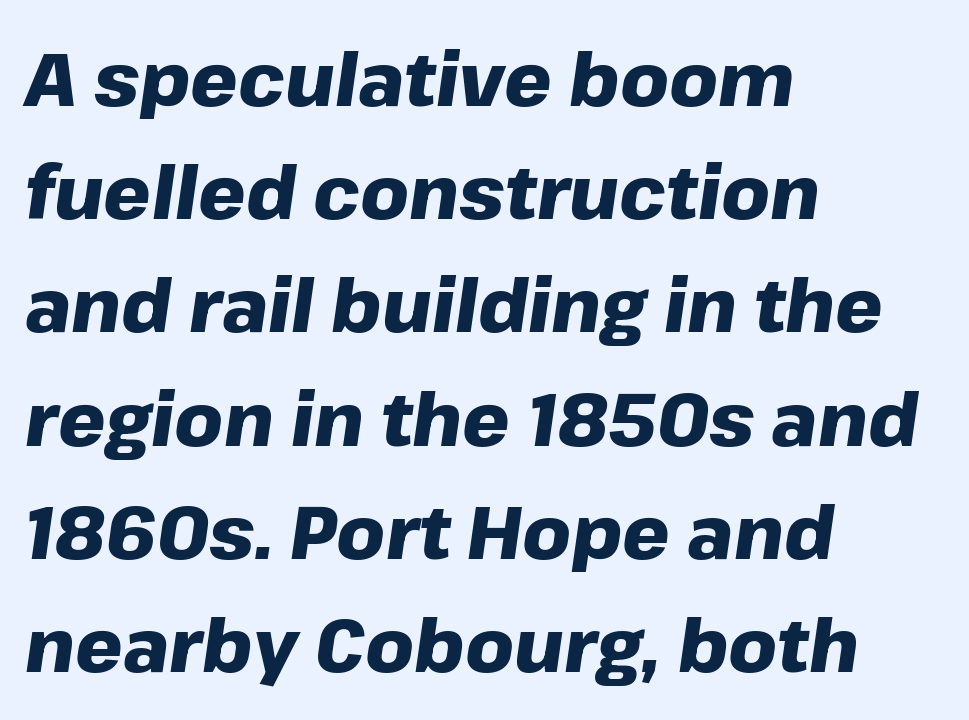
Vertically, the passage feels balanced, rows spaced as you'd expect. Each letter keeps its own natural width here, so spacing adapts to shape. These lines carry a lot of weight — the face is fully bold. Students, note that the glyphs here touch the page at normal intervals. The passage is arranged the way most books set body copy — flush left. The typography opts for an oblique posture over an upright one.
